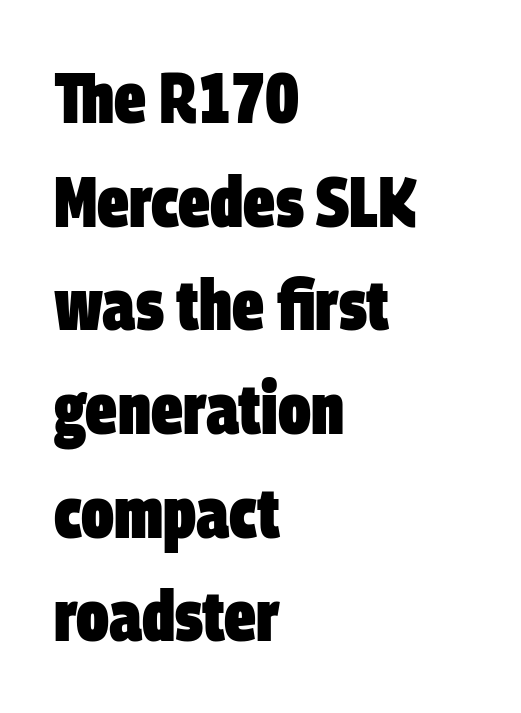
The image shows 71 px heavy, condensed sans-serif type; set left-aligned, normal line spacing (1.46x), normal letter spacing, not underlined; low stroke contrast and a large x-height.
